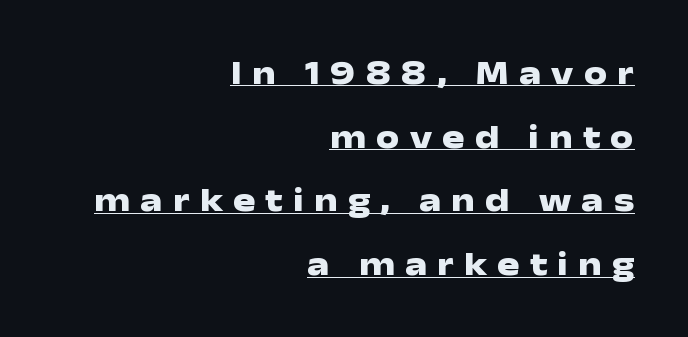
{"serif": "no", "italic": "no", "bold": "yes", "weight": "heavy", "width": "wide", "stroke_contrast": "low", "x_height": "medium", "monospaced": "no", "underline": "yes", "align": "right", "line_spacing": "loose", "line_spacing_ratio": 1.93, "letter_spacing": "wide", "letter_spacing_em": 0.31, "glyph_px": 33}
